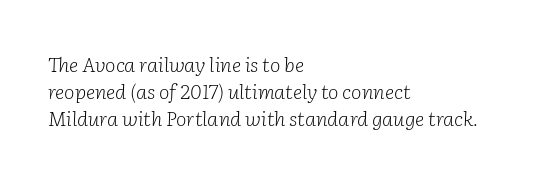
{"italic": "yes", "lean": "right", "slant_degrees": 2, "bold": "no", "underline": "no", "align": "left", "line_spacing": "normal", "line_spacing_ratio": 1.36, "letter_spacing": "normal", "letter_spacing_em": 0.0, "glyph_px": 20}
